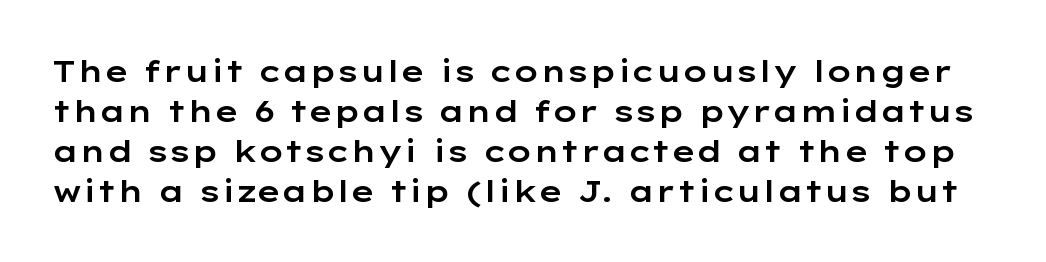
The image shows 30 px wide sans-serif type, upright; set normal line spacing (1.33x), normal letter spacing, not underlined; low stroke contrast and a medium x-height.
